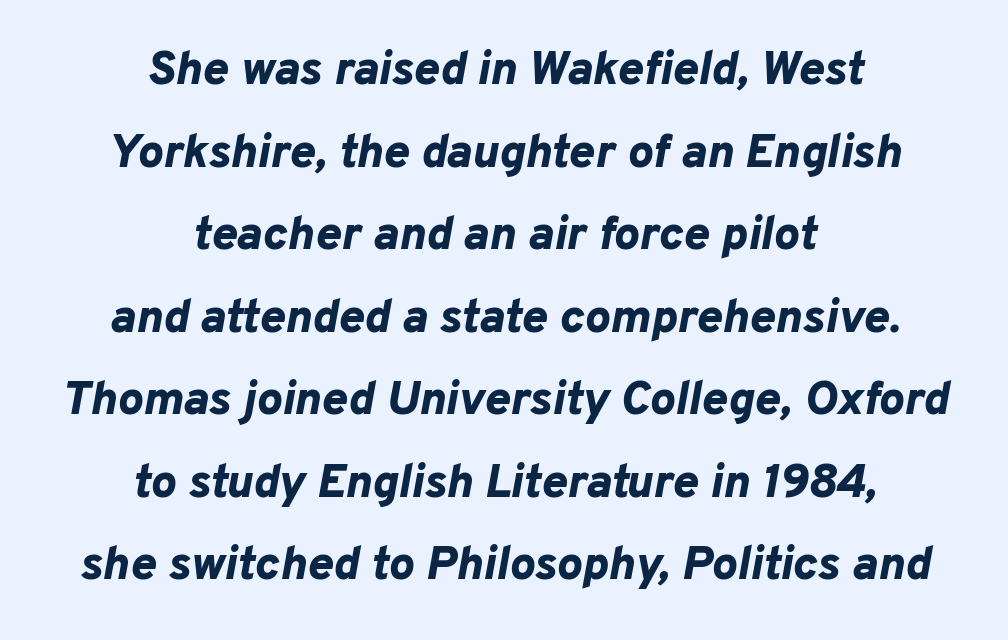
Would a proofreader flag this as italicized? Yes. Note the varied advance widths — an 'i' is clearly narrower than an 'm'. Beneath every word, the page is bare. The sample has been set heavy, in full bold.
